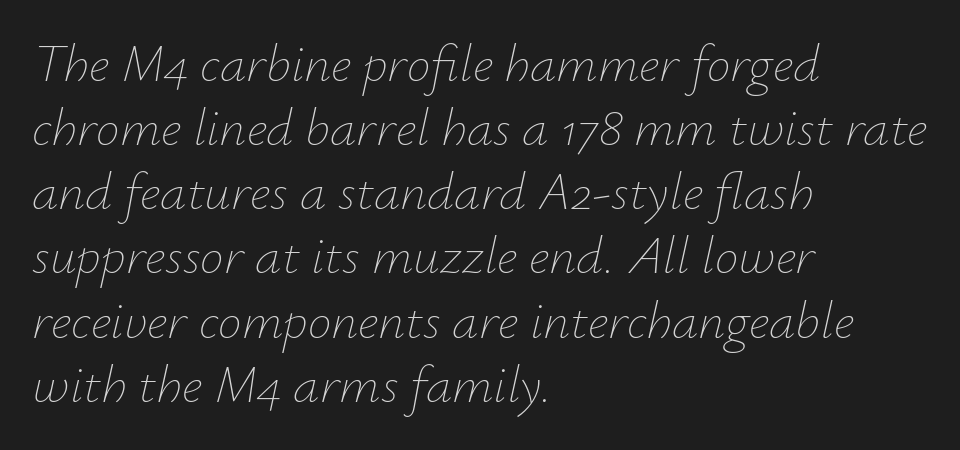
{"italic": "yes", "lean": "right", "slant_degrees": 12, "bold": "no", "weight": "thin", "width": "normal", "stroke_contrast": "low", "x_height": "small", "monospaced": "no", "underline": "no", "align": "left", "line_spacing_ratio": 1.21, "letter_spacing": "normal", "letter_spacing_em": 0.0, "glyph_px": 53}
